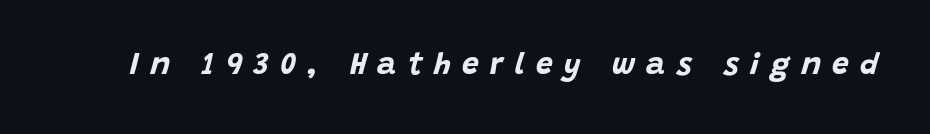
The image shows 30 px bold type, italic (leaning right); set unusually wide letter spacing (+0.38 em), not underlined; low stroke contrast and a large x-height.
